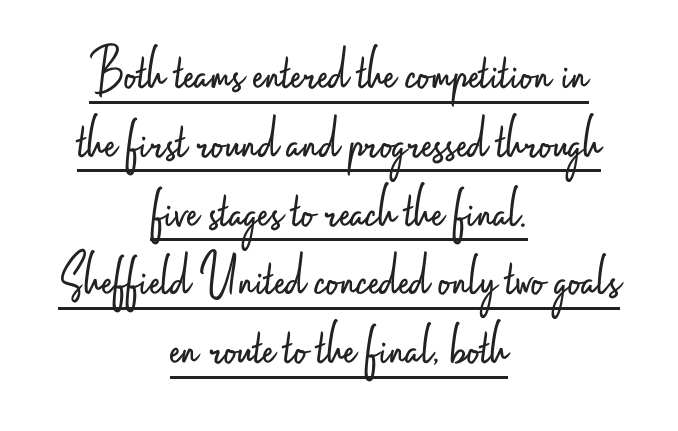
The image shows 62 px light, condensed sans-serif type; set centered, tight line spacing (1.11x), normal letter spacing, underlined; low stroke contrast and a small x-height.
